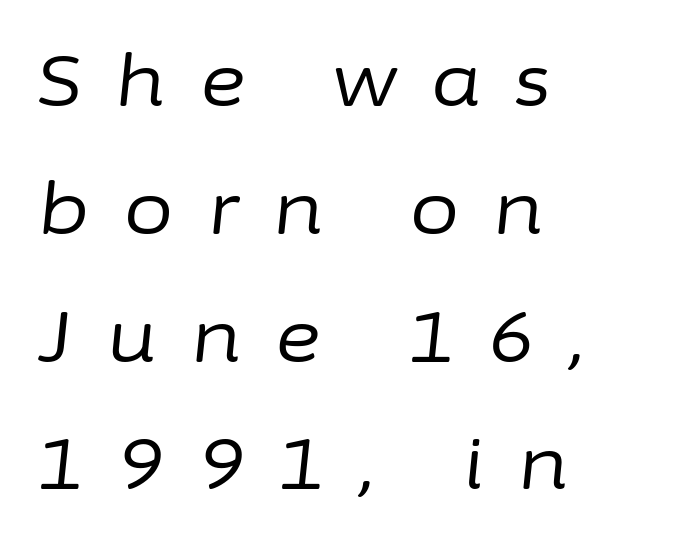
Q: Is the text bold? A: No.
Q: Is the text italic (slanted)? A: Yes, it leans right by about 6 degrees.
Q: Is the text underlined? A: No.
Q: How is the paragraph aligned? A: Left-aligned.
Q: Is the spacing between letters normal or unusually wide? A: Unusually wide.
Q: Width (condensed, normal, or wide)? A: Normal.
Q: Stroke contrast? A: Low.
Q: x-height? A: Medium.
Q: Monospaced? A: No.
